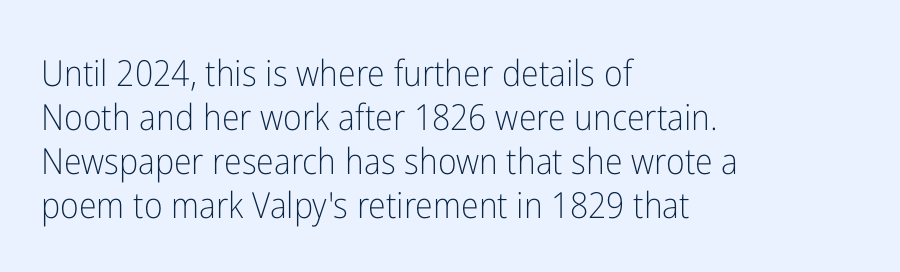
Q: Is the text bold? A: No.
Q: Is the text italic (slanted)? A: No, it is upright.
Q: Is the typeface a serif or a sans-serif typeface? A: Sans-serif.
Q: Is the text underlined? A: No.
Q: How is the paragraph aligned? A: Left-aligned.
Q: Is the spacing between letters normal or unusually wide? A: Normal.
Q: Width (condensed, normal, or wide)? A: Condensed.
Q: Stroke contrast? A: Low.
Q: x-height? A: Medium.
Q: Monospaced? A: No.
